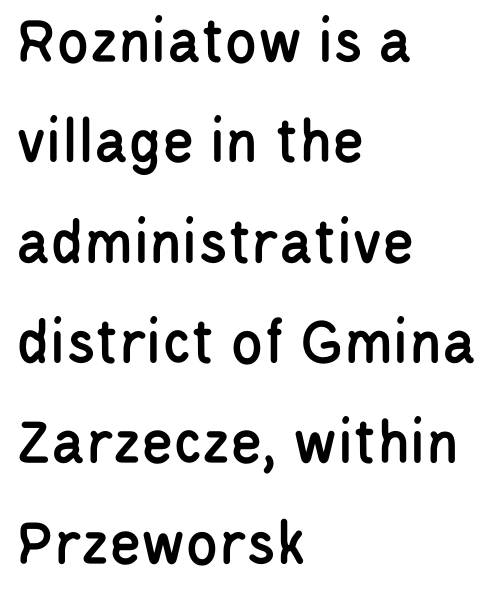
The image shows 66 px condensed sans-serif type, upright; set left-aligned, normal line spacing (1.52x), normal letter spacing, not underlined; low stroke contrast and a large x-height.
